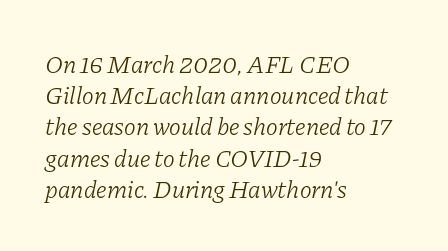
{"italic": "yes", "lean": "right", "slant_degrees": 11, "bold": "no", "underline": "no", "align": "left", "line_spacing": "normal", "line_spacing_ratio": 1.25, "letter_spacing": "normal", "letter_spacing_em": 0.0, "glyph_px": 25}
